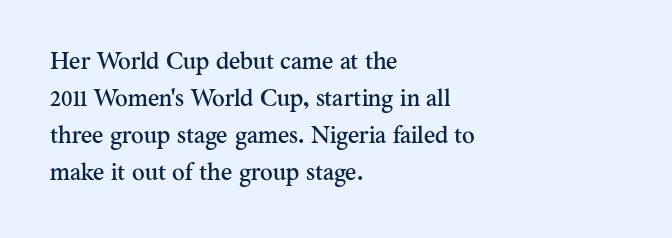
{"italic": "no", "underline": "no", "align": "left", "line_spacing": "normal", "line_spacing_ratio": 1.54, "letter_spacing": "normal", "letter_spacing_em": 0.0, "glyph_px": 24}
